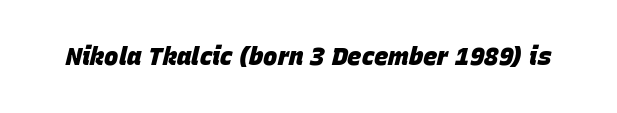
{"italic": "yes", "lean": "right", "slant_degrees": 15, "bold": "yes", "underline": "no", "letter_spacing": "normal", "letter_spacing_em": 0.0, "glyph_px": 24}
